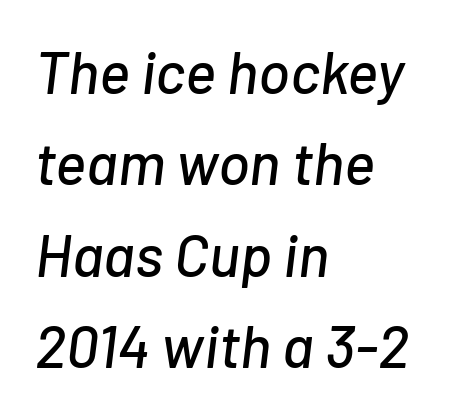
{"italic": "yes", "lean": "right", "slant_degrees": 7, "width": "normal", "stroke_contrast": "low", "x_height": "medium", "monospaced": "no", "underline": "no", "align": "left", "line_spacing": "normal", "line_spacing_ratio": 1.55, "letter_spacing": "normal", "letter_spacing_em": 0.0, "glyph_px": 59}
